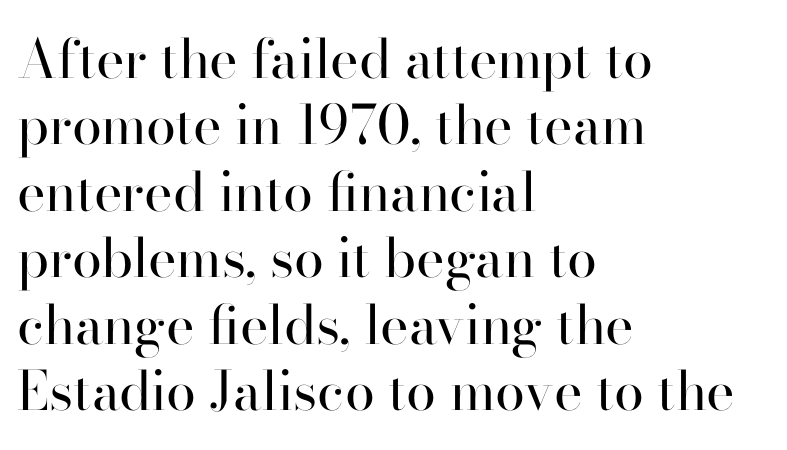
{"serif": "yes", "italic": "no", "bold": "no", "weight": "regular", "width": "normal", "stroke_contrast": "high", "x_height": "small", "monospaced": "no", "underline": "no", "align": "left", "line_spacing_ratio": 1.23, "letter_spacing": "normal", "letter_spacing_em": 0.0, "glyph_px": 54}
